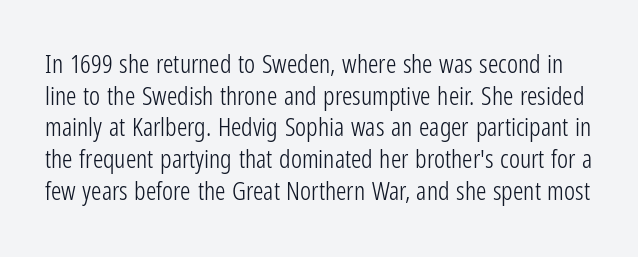
{"italic": "no", "bold": "no", "underline": "no", "line_spacing_ratio": 1.22, "letter_spacing": "normal", "letter_spacing_em": 0.0, "glyph_px": 26}
